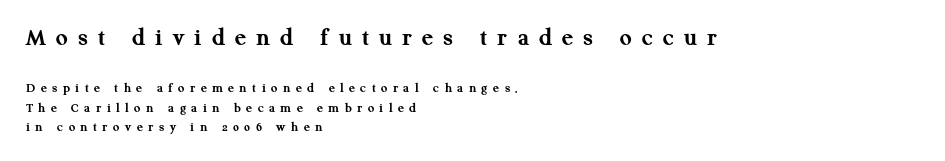
{"italic": "no", "bold": "yes", "underline": "no", "align": "left", "line_spacing": "normal", "line_spacing_ratio": 1.37, "letter_spacing": "wide", "letter_spacing_em": 0.39, "larger_block": "first", "size_ratio": 1.86, "glyph_px": 26}
